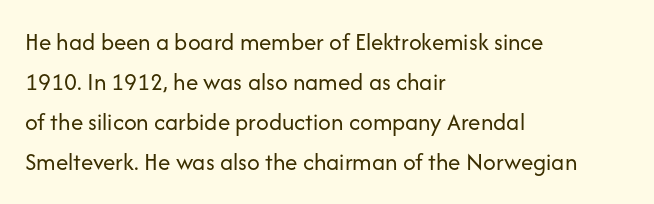
The image shows 25 px text type, upright; set left-aligned, normal line spacing (1.6x), normal letter spacing, not underlined.
